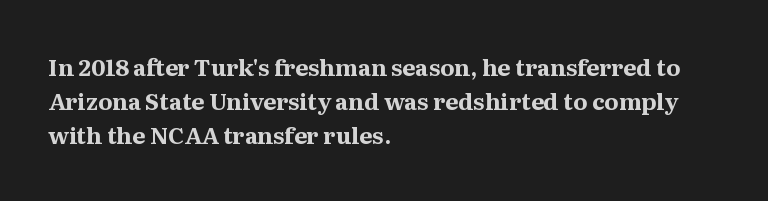
The strip under each line holds only bare page. How are the letters spaced? Ordinarily, with no added tracking. Line spacing here is normal. This rendering uses left alignment, leaving the right contour irregular. When letters stand straight like this, we call the style roman or upright. The rendering uses a bold face; every stroke is thick and dark.
